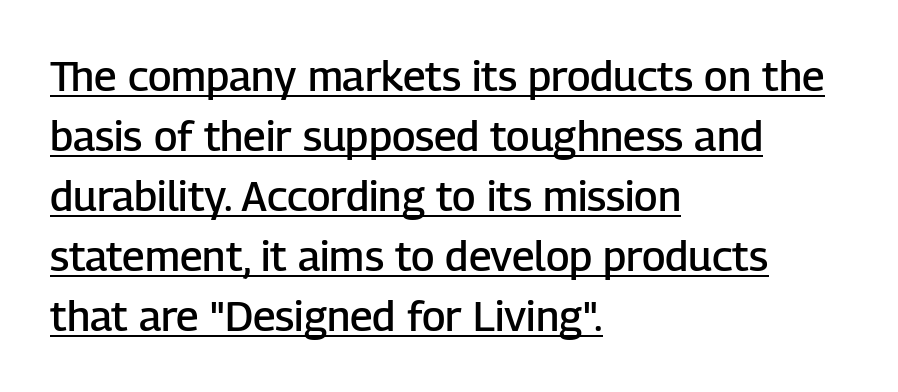
These lines are rendered in a variable-pitch font. Are there feet on the stems? There aren't — it's a sans. Tall strokes in this sample are plumb rather than angled. The face used here is a semibold: visibly heavier than regular, lighter than bold. The lines in this sample share a left origin and differ only in where they stop. This sample keeps an unexceptional amount of space between lines.
